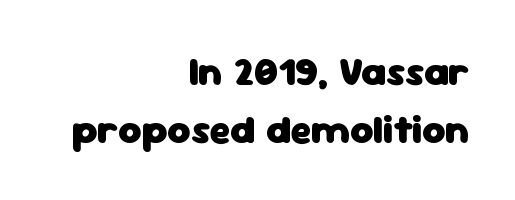
Q: Is the text bold? A: Yes.
Q: Is the text italic (slanted)? A: No, it is upright.
Q: Is the typeface a serif or a sans-serif typeface? A: Sans-serif.
Q: Is the text underlined? A: No.
Q: How is the paragraph aligned? A: Right-aligned.
Q: Is the spacing between letters normal or unusually wide? A: Normal.
Q: Is the spacing between lines tight, normal or loose? A: Normal.
Q: Width (condensed, normal, or wide)? A: Normal.
Q: Stroke contrast? A: Low.
Q: x-height? A: Medium.
Q: Monospaced? A: No.
